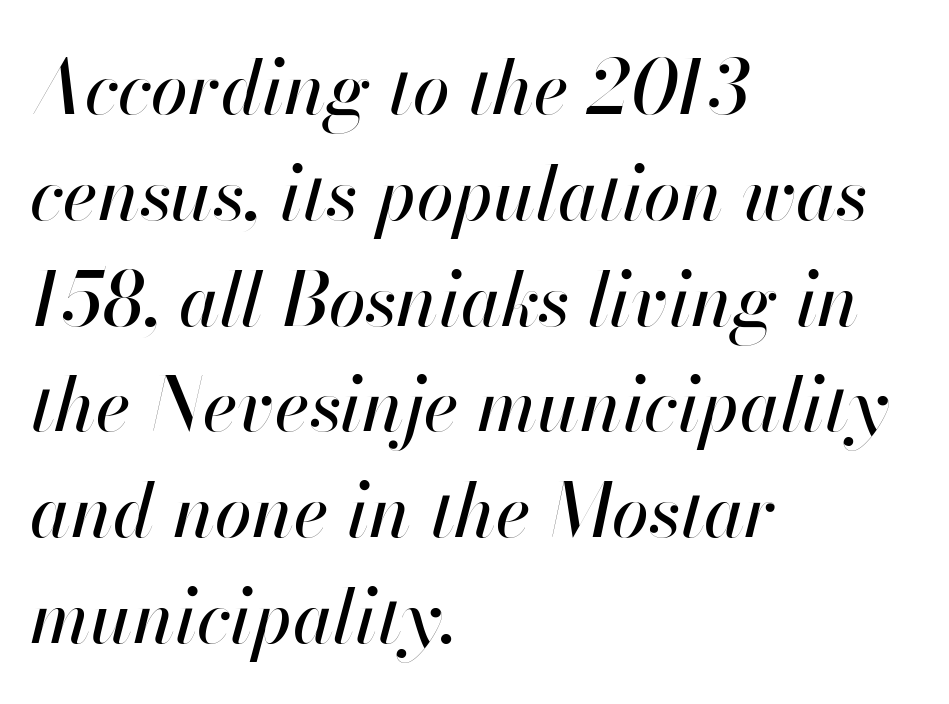
Descenders are the only things crossing below the line. Each letter keeps its own natural width here, so spacing adapts to shape. Does the leading feel generous? No, just average. Honestly, the letter spacing is just normal — you wouldn't notice it. Does the copy run flush right? No — it runs flush left.
